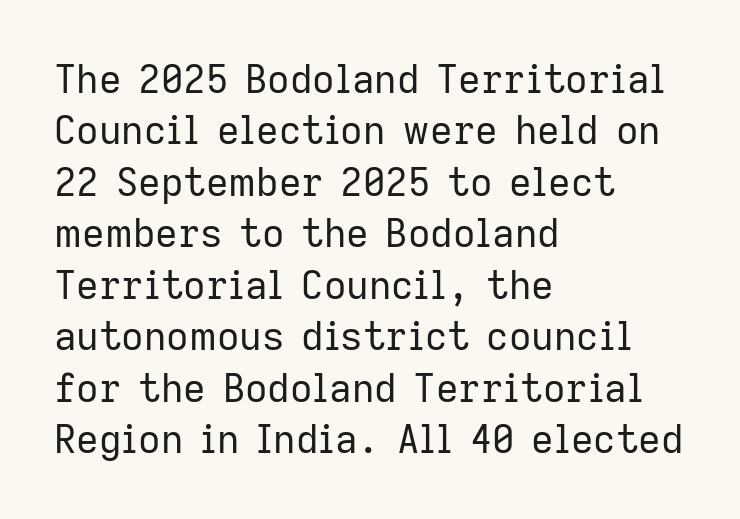
{"serif": "no", "italic": "no", "bold": "no", "weight": "regular", "width": "normal", "stroke_contrast": "low", "x_height": "medium", "monospaced": "no", "underline": "no", "align": "left", "line_spacing": "normal", "line_spacing_ratio": 1.32, "letter_spacing": "normal", "letter_spacing_em": 0.0, "glyph_px": 39}
